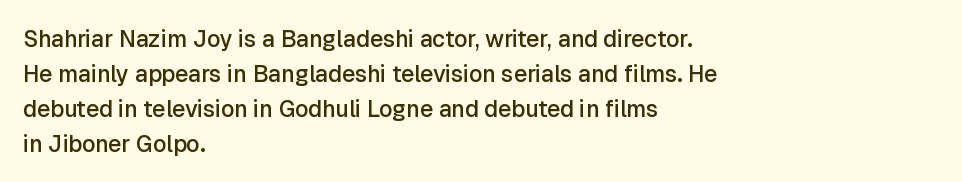
Q: Is the text bold? A: Semi-bold.
Q: Is the text italic (slanted)? A: No, it is upright.
Q: Is the text underlined? A: No.
Q: How is the paragraph aligned? A: Left-aligned.
Q: Is the spacing between letters normal or unusually wide? A: Normal.
Q: Is the spacing between lines tight, normal or loose? A: Normal.
